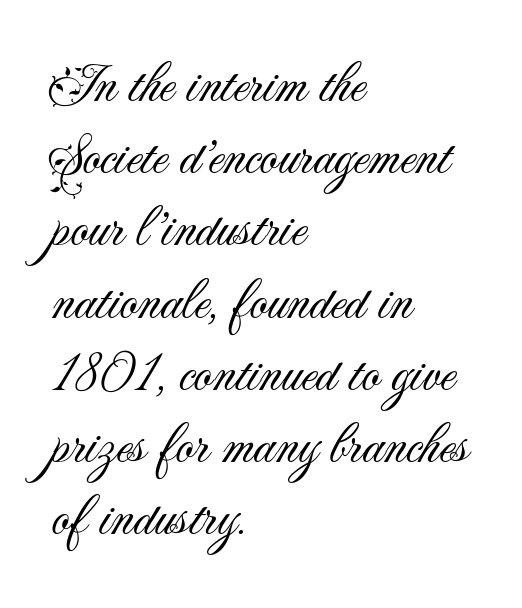
The image shows 56 px light sans-serif type; set left-aligned, normal line spacing (1.29x), normal letter spacing, not underlined; medium stroke contrast and a small x-height.
